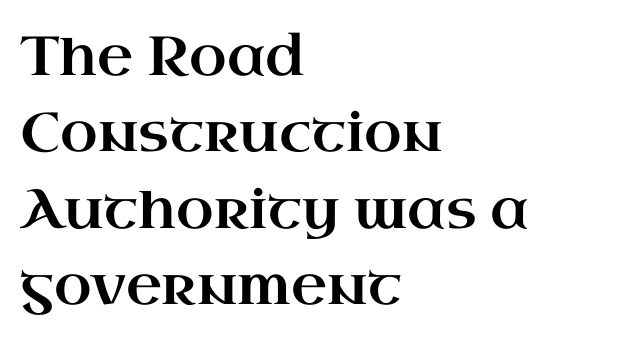
Looks like regular typesetting: each glyph gets only the width it needs. Does extra space separate the letters? No, they use regular spacing. Line beginnings align vertically; line endings do not. Unmarked baselines from the first word to the last. Every character sits straight up, as roman type does.
